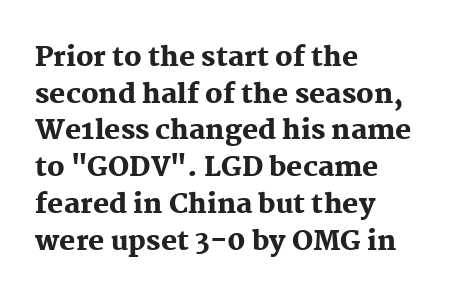
{"italic": "no", "bold": "yes", "underline": "no", "align": "left", "line_spacing": "normal", "line_spacing_ratio": 1.36, "letter_spacing": "normal", "letter_spacing_em": 0.0, "glyph_px": 27}
